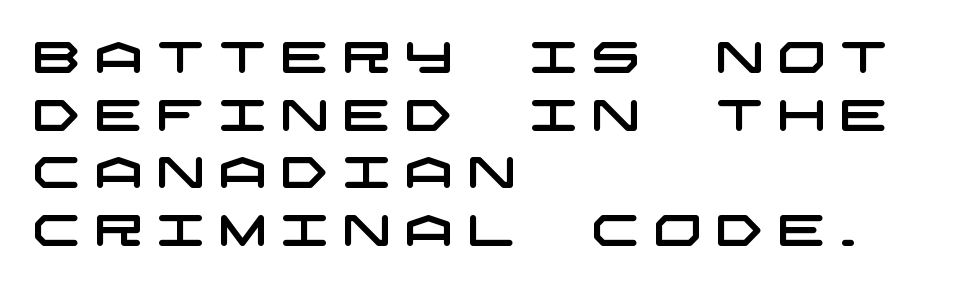
The image shows 43 px wide sans-serif type; set left-aligned, normal line spacing (1.34x), unusually wide letter spacing (+0.31 em), not underlined; low stroke contrast and a large x-height.
